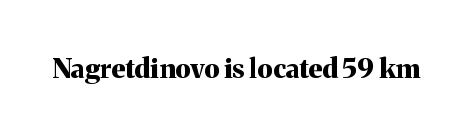
Q: Is the text bold? A: Yes.
Q: Is the text italic (slanted)? A: No, it is upright.
Q: Is the text underlined? A: No.
Q: Is the spacing between letters normal or unusually wide? A: Normal.
